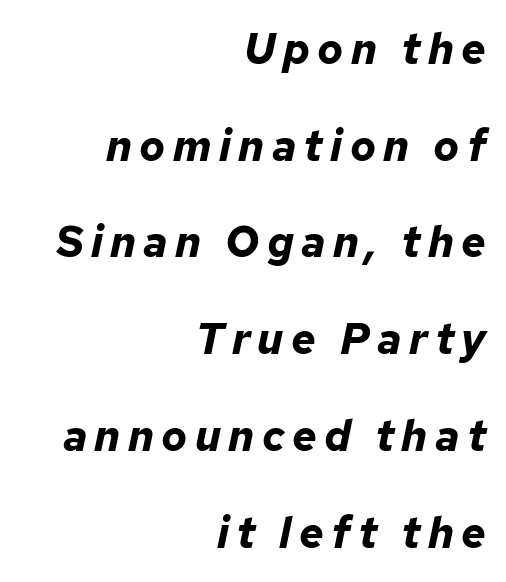
The image shows 43 px bold type, italic (leaning right); set right-aligned, loose line spacing (2.25x), not underlined; low stroke contrast and a medium x-height.
